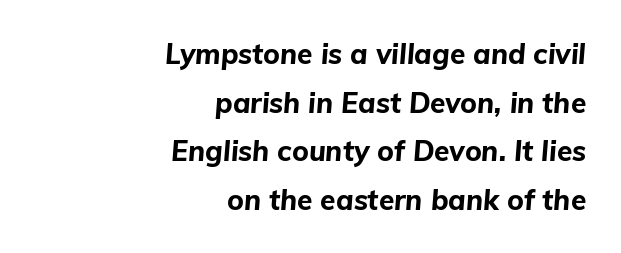
Is the type bold? Yes — the strokes are clearly thick and heavy. Spacing between characters is what you'd get straight out of the box. Just letters on the line, the space beneath them empty. The ragged edge is on the left, which tells us the setting is flush right. Each letter keeps its own natural width here, so spacing adapts to shape. The glyphs look as if they've been sheared to an angle.
